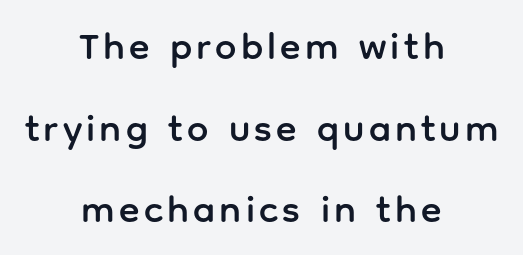
The image shows 38 px sans-serif type, upright; set centered, loose line spacing (2.15x), not underlined; low stroke contrast and a medium x-height.
